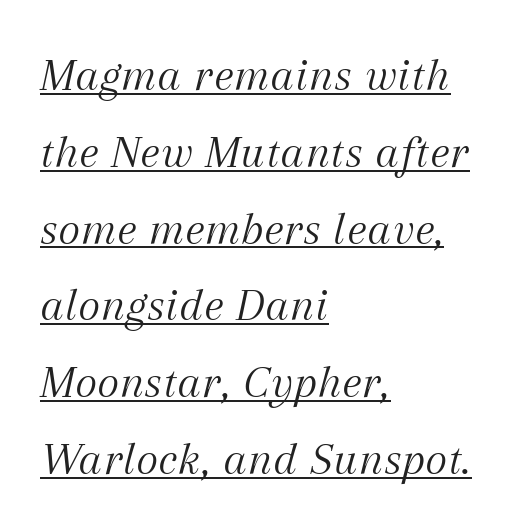
{"serif": "yes", "italic": "yes", "lean": "right", "slant_degrees": 12, "bold": "no", "weight": "light", "width": "normal", "stroke_contrast": "medium", "x_height": "medium", "monospaced": "no", "underline": "yes", "align": "left", "line_spacing": "normal", "line_spacing_ratio": 1.6, "letter_spacing": "normal", "letter_spacing_em": 0.0, "glyph_px": 48}
